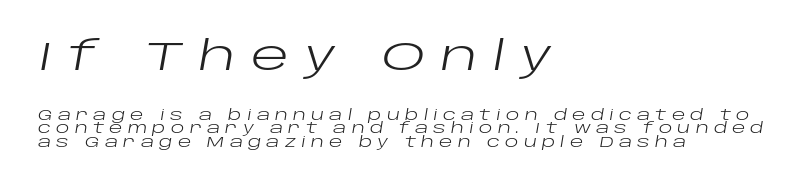
The image shows 40 px regular-weight, wide type, italic (leaning right); set left-aligned, tight line spacing (0.95x), unusually wide letter spacing (+0.37 em), not underlined; the first (top) block is 2.86x larger; low stroke contrast and a large x-height.
